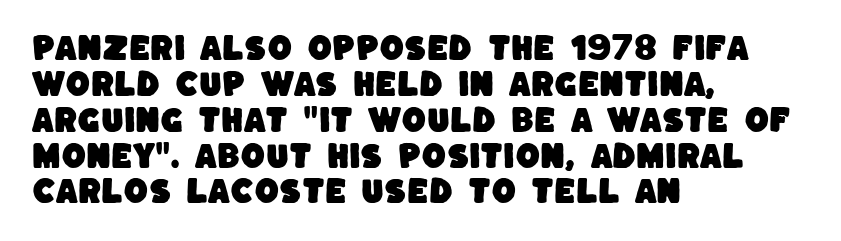
{"serif": "no", "width": "normal", "stroke_contrast": "low", "x_height": "large", "monospaced": "no", "underline": "no", "align": "left", "line_spacing": "normal", "line_spacing_ratio": 1.28, "letter_spacing": "normal", "letter_spacing_em": 0.0, "glyph_px": 28}
